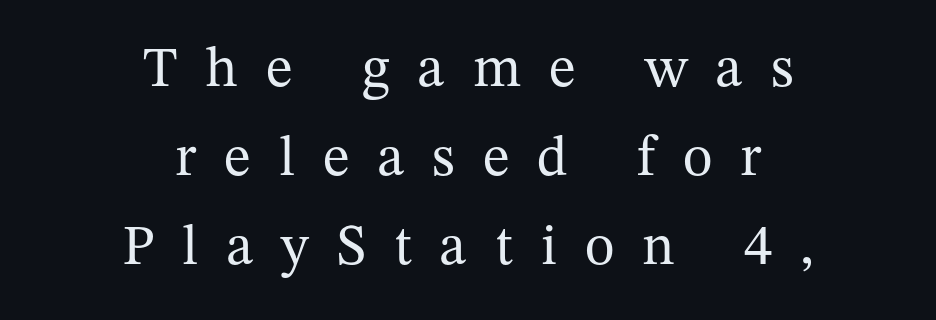
This is the regular roman posture of the typeface. Heaviness? Minimal to ordinary, like unemphasized prose. Varying glyph widths throughout — classic text-font behaviour. Clear beneath every line of the passage.
